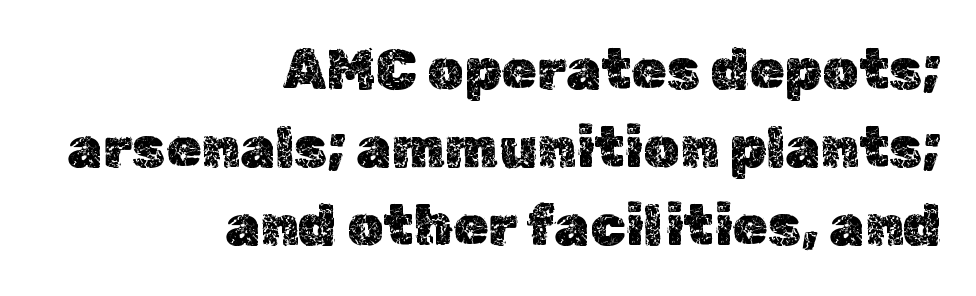
Q: Is the text italic (slanted)? A: No, it is upright.
Q: Is the text underlined? A: No.
Q: How is the paragraph aligned? A: Right-aligned.
Q: Is the spacing between letters normal or unusually wide? A: Normal.
Q: Is the spacing between lines tight, normal or loose? A: Normal.
Q: Width (condensed, normal, or wide)? A: Normal.
Q: x-height? A: Medium.
Q: Monospaced? A: No.
